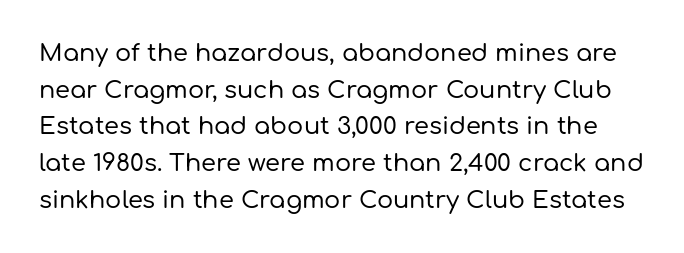
Quick note: interline space is typical. In terms of posture, this sample is upright. Default kerning and tracking; the words read as compact shapes. Has an underline been added? It has not.
